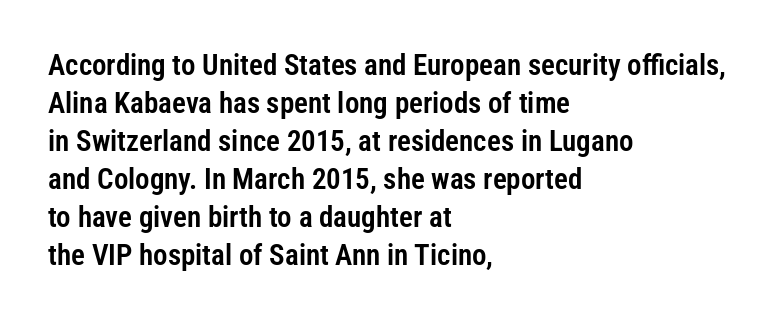
These lines keep a tight, regular rhythm from letter to letter. The rendering shows plain stroke endings on the letterforms — a sans-serif design. Posture: upright roman. Underlining? Definitely not there. These lines are rendered in a variable-pitch font. The lines sit at an ordinary, default distance from one another.
